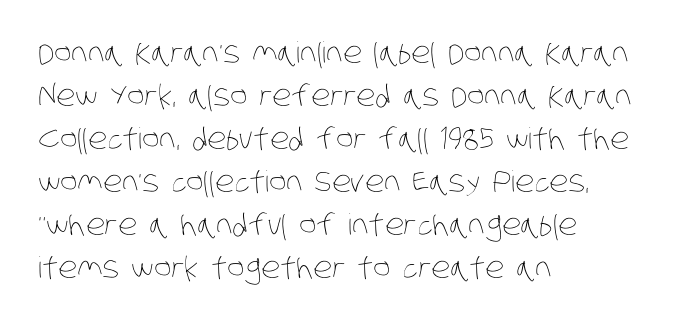
The image shows 29 px thin, condensed type; set left-aligned, normal line spacing (1.48x), normal letter spacing, not underlined; low stroke contrast and a large x-height.
